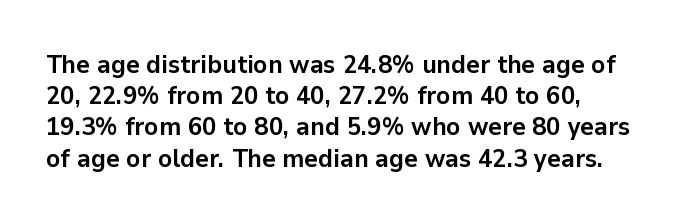
Only glyphs here, with clear space below each row. Weight check: bold — yes, fully. The letters stand upright; this is a roman face. The face used here is rendered with its standard letterfit.
